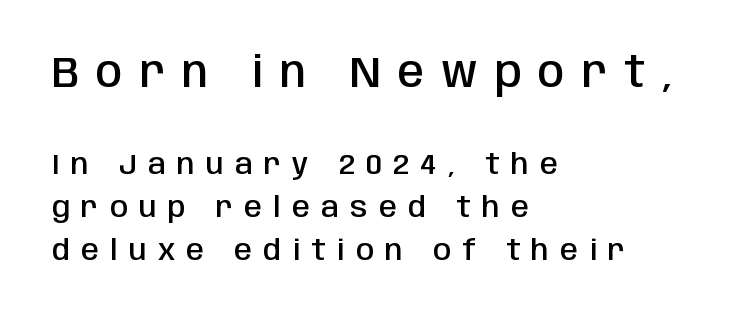
Where is the straight margin? On the left. Letters rest on an invisible, unmarked baseline. In terms of posture, this sample is upright. A semibold gives these letters moderate extra thickness, short of bold. Type size steps down from the first block to the second.
